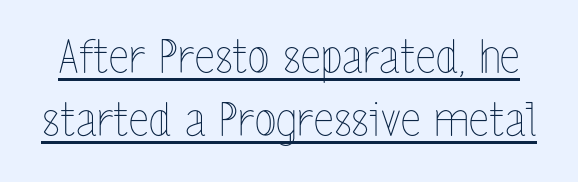
The rows are spaced the way most documents space them. Do the characters align in a grid? No, the font is proportional. The specimen reads as upright at a glance. The strokes are not fattened; the text isn't bold. This rendering leaves character spacing at its baseline value.
